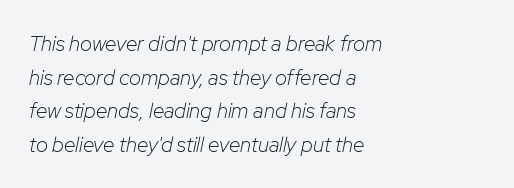
{"italic": "yes", "lean": "right", "slant_degrees": 12, "bold": "no", "underline": "no", "align": "left", "line_spacing": "normal", "line_spacing_ratio": 1.6, "letter_spacing": "normal", "letter_spacing_em": 0.0, "glyph_px": 21}
